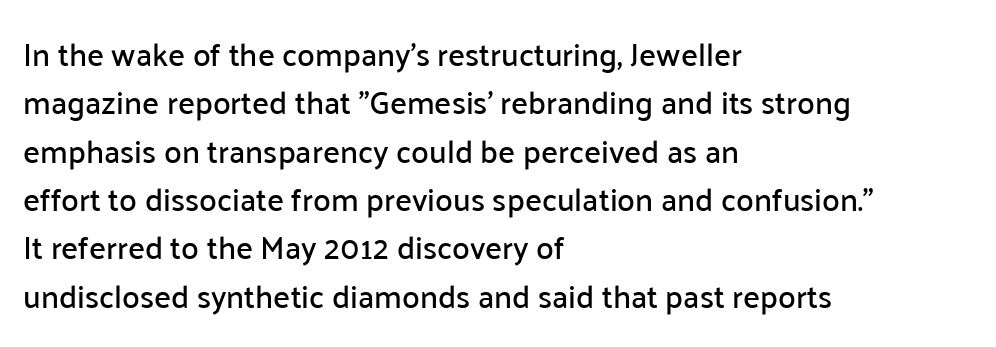
Unmarked baselines from the first word to the last. Each letter keeps its own natural width here, so spacing adapts to shape. The block of text has a typical density, with ordinary space between rows. Observe the absence of serifs on each vertical stroke in this sample.
